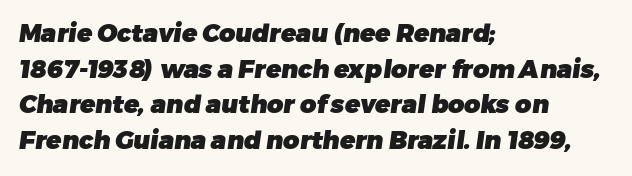
Does extra space separate the letters? No, they use regular spacing. Does the leading feel generous? No, just average. If you drew a ruler down the left edge, every line would touch it. The zone under the glyphs is completely vacant. Does the weight exceed regular? Yes, all the way to bold.
